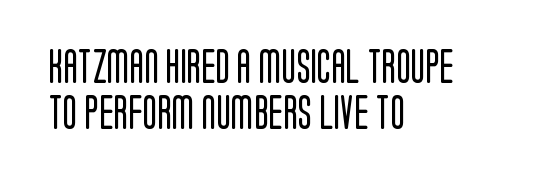
Whoever set this chose a conventional vertical rhythm. Descenders are the only things crossing below the line. A classic flush-left, rag-right setting is used for this passage. Caption: face not bold, strokes unweighted.
